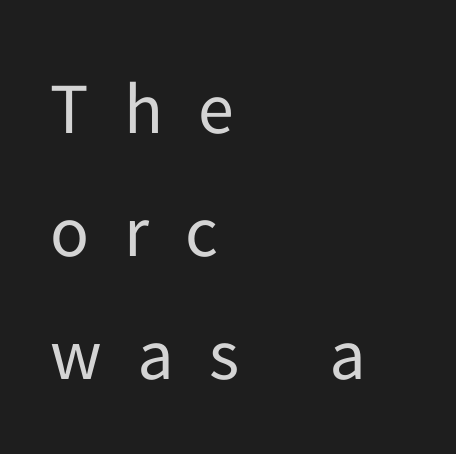
Q: Is the text bold? A: No.
Q: Is the text italic (slanted)? A: No, it is upright.
Q: Is the typeface a serif or a sans-serif typeface? A: Sans-serif.
Q: Is the text underlined? A: No.
Q: How is the paragraph aligned? A: Left-aligned.
Q: Is the spacing between letters normal or unusually wide? A: Unusually wide.
Q: Width (condensed, normal, or wide)? A: Normal.
Q: Stroke contrast? A: Low.
Q: x-height? A: Medium.
Q: Monospaced? A: No.
